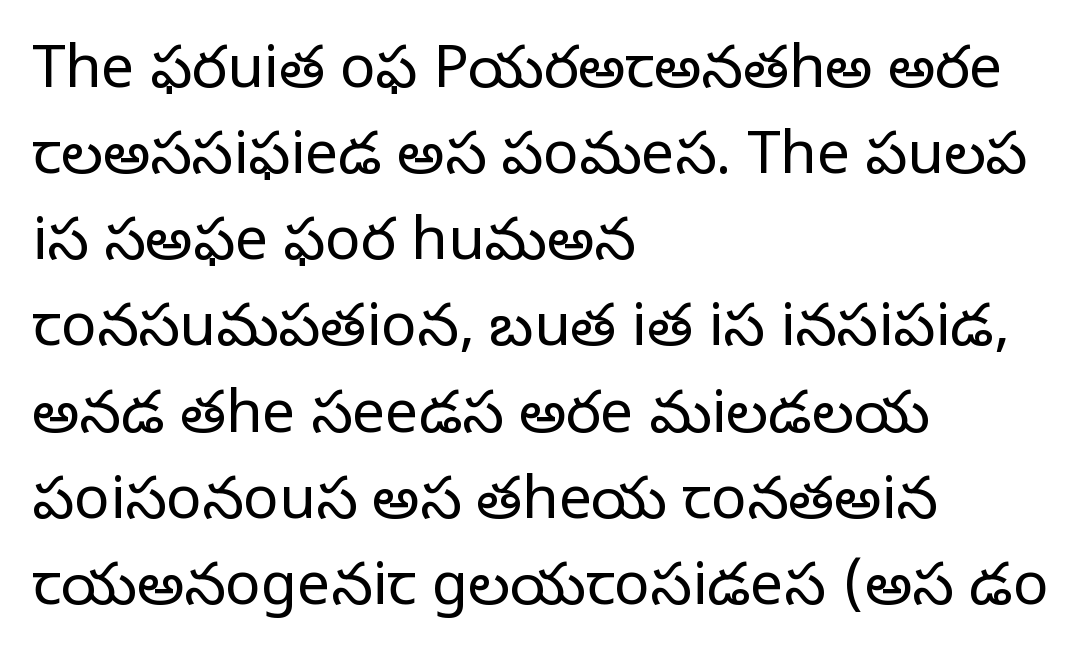
Honestly, the letter spacing is just normal — you wouldn't notice it. Note: serifs present on the glyphs. Ordinary non-slanted type is in use. The face used here is proportionally spaced, like ordinary book or web type.
